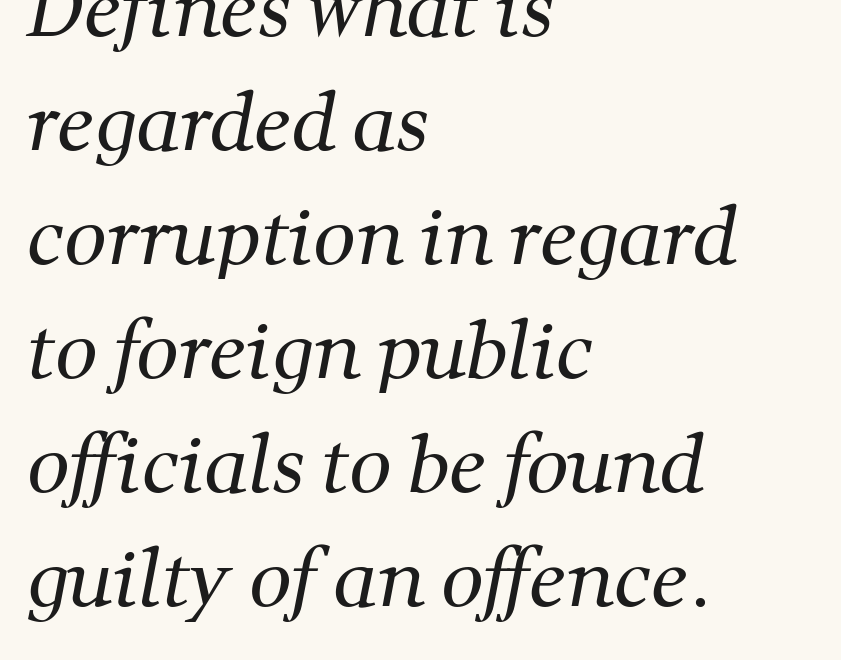
{"serif": "yes", "bold": "no", "weight": "regular", "width": "normal", "stroke_contrast": "medium", "x_height": "medium", "monospaced": "no", "underline": "no", "align": "left", "line_spacing": "normal", "line_spacing_ratio": 1.52, "letter_spacing": "normal", "letter_spacing_em": 0.0, "glyph_px": 75}
